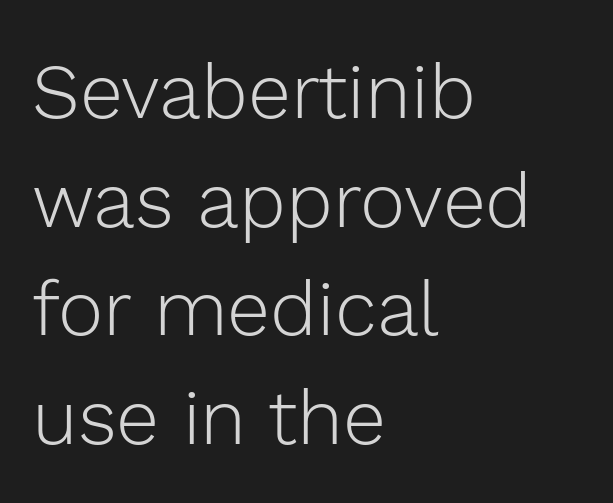
Q: Is the text bold? A: No.
Q: Is the text italic (slanted)? A: No, it is upright.
Q: Is the typeface a serif or a sans-serif typeface? A: Sans-serif.
Q: Is the text underlined? A: No.
Q: How is the paragraph aligned? A: Left-aligned.
Q: Is the spacing between letters normal or unusually wide? A: Normal.
Q: Is the spacing between lines tight, normal or loose? A: Normal.
Q: Width (condensed, normal, or wide)? A: Normal.
Q: x-height? A: Medium.
Q: Monospaced? A: No.
